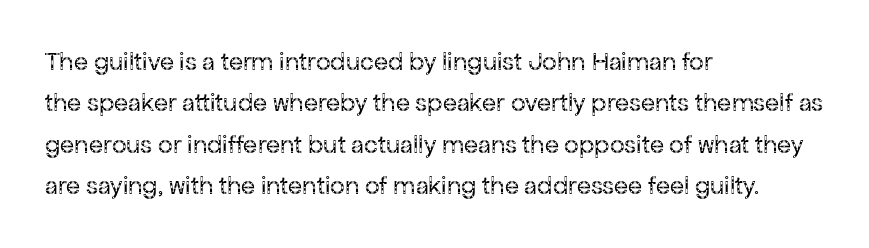
Each stroke keeps to a modest, everyday thickness or less. Whoever set this chose a conventional vertical rhythm. Caption: multi-line text, flush left, ragged right. Underlining? Definitely not there.
